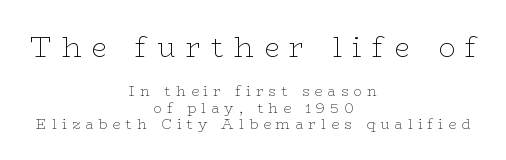
Q: Is the text bold? A: No.
Q: Is the text italic (slanted)? A: No, it is upright.
Q: Is the typeface a serif or a sans-serif typeface? A: Serif.
Q: Is the text underlined? A: No.
Q: How is the paragraph aligned? A: Centered.
Q: Is the spacing between letters normal or unusually wide? A: Unusually wide.
Q: Which block of text is set in a larger size, the first (top) or the second (bottom)? A: The first (top) one.
Q: Width (condensed, normal, or wide)? A: Wide.
Q: Stroke contrast? A: Low.
Q: x-height? A: Medium.
Q: Monospaced? A: No.
